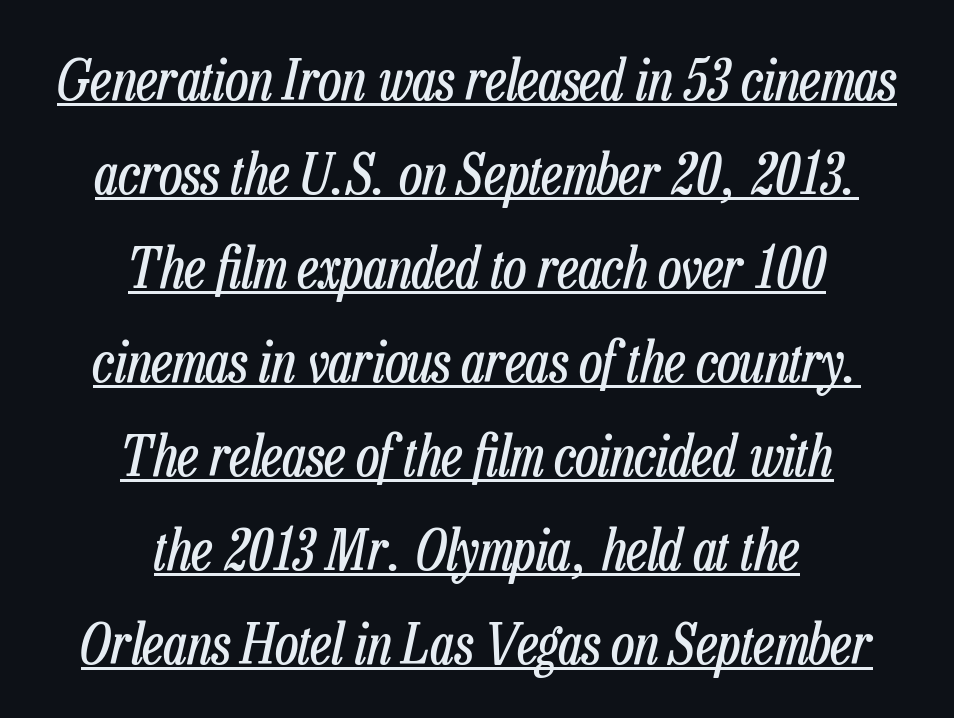
Caption: lettering with a line underneath. Is the block centered? Yes — each line is placed symmetrically about the middle. The passage shown is not bold in any degree. Characters follow at the spacing the type designer built in. The rendering uses natural spacing where letterforms have individual widths. The designer left line spacing at the default.
